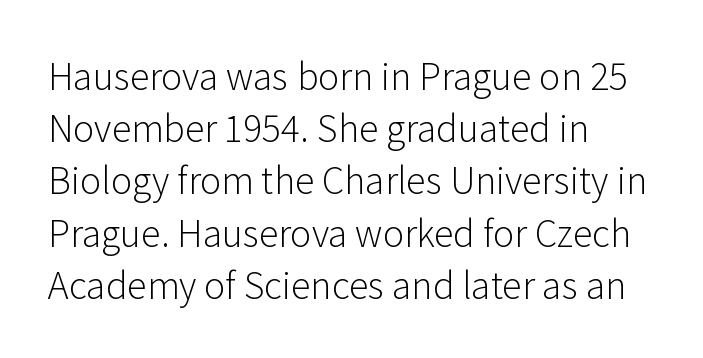
The passage shown is typed in a proportional face where columns would drift. A typesetter would call this leading conventional body-copy spacing. When letters stand straight like this, we call the style roman or upright. Decoration check: the copy has no underline.
